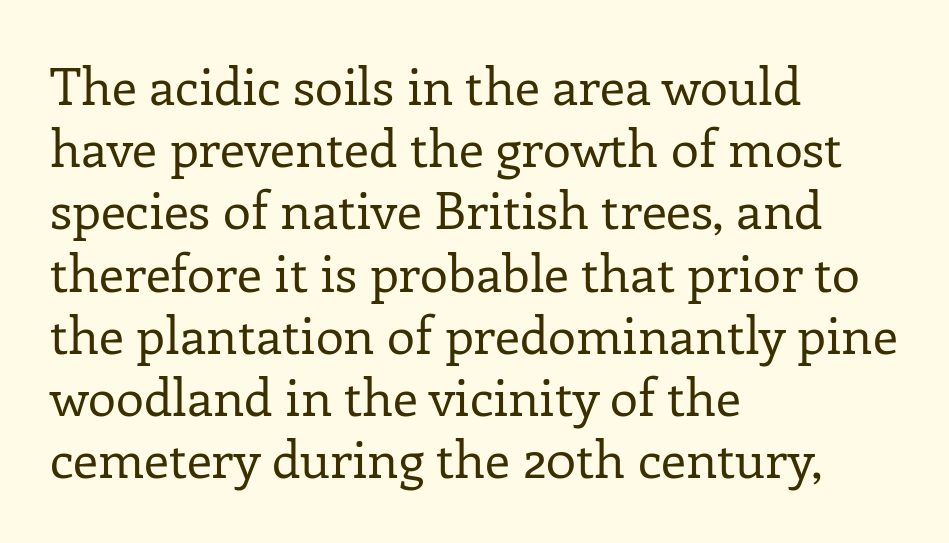
Q: Is the text bold? A: No.
Q: Is the text italic (slanted)? A: No, it is upright.
Q: Is the typeface a serif or a sans-serif typeface? A: Serif.
Q: Is the text underlined? A: No.
Q: How is the paragraph aligned? A: Left-aligned.
Q: Is the spacing between letters normal or unusually wide? A: Normal.
Q: Width (condensed, normal, or wide)? A: Normal.
Q: Stroke contrast? A: Low.
Q: x-height? A: Medium.
Q: Monospaced? A: No.
